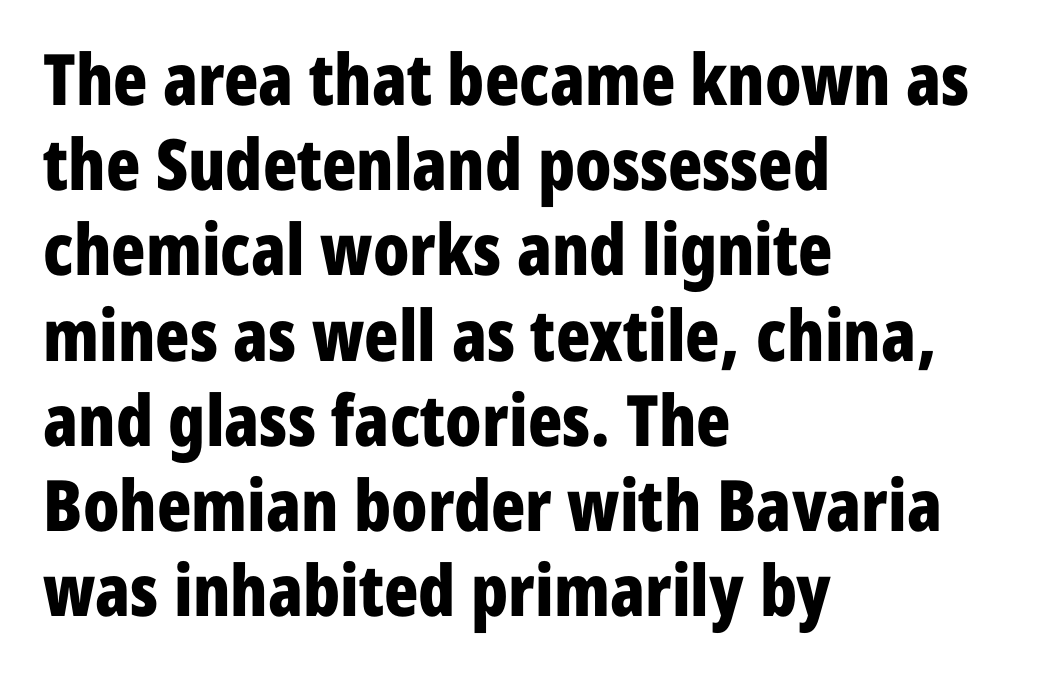
Q: Is the text bold? A: Yes.
Q: Is the text italic (slanted)? A: No, it is upright.
Q: Is the typeface a serif or a sans-serif typeface? A: Sans-serif.
Q: Is the text underlined? A: No.
Q: How is the paragraph aligned? A: Left-aligned.
Q: Is the spacing between letters normal or unusually wide? A: Normal.
Q: Width (condensed, normal, or wide)? A: Condensed.
Q: Stroke contrast? A: Low.
Q: x-height? A: Medium.
Q: Monospaced? A: No.
